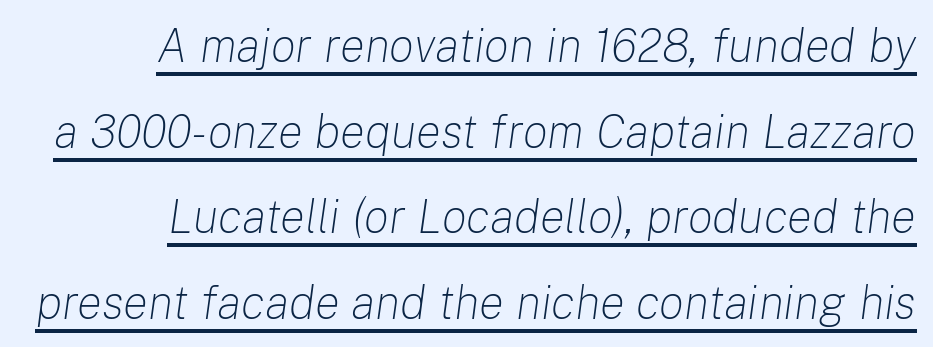
The image shows 47 px light type, italic (leaning right); set right-aligned, line spacing 1.82x, normal letter spacing, underlined; low stroke contrast and a medium x-height.
